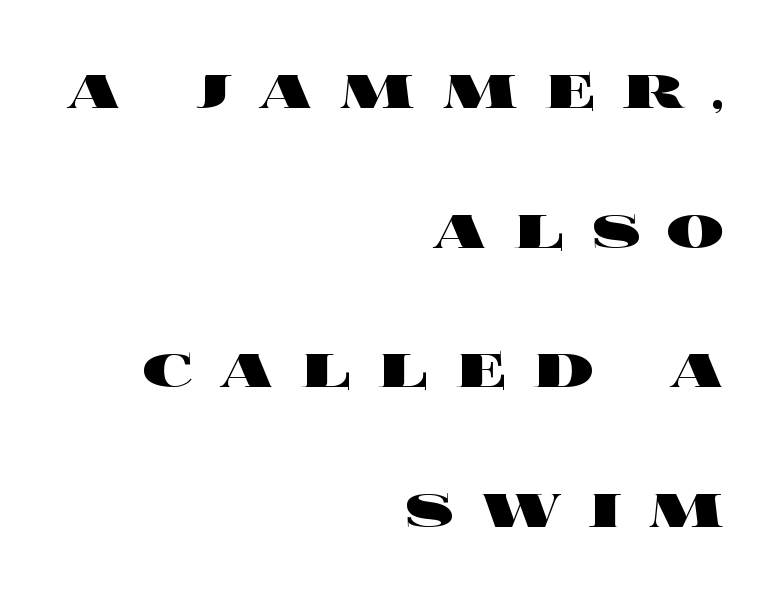
Q: Is the text bold? A: Yes.
Q: Is the text italic (slanted)? A: No, it is upright.
Q: Is the text underlined? A: No.
Q: How is the paragraph aligned? A: Right-aligned.
Q: Is the spacing between letters normal or unusually wide? A: Unusually wide.
Q: Is the spacing between lines tight, normal or loose? A: Loose.
Q: Width (condensed, normal, or wide)? A: Wide.
Q: x-height? A: Large.
Q: Monospaced? A: No.
